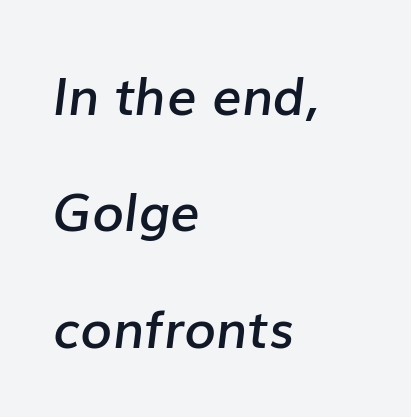
{"italic": "yes", "lean": "right", "slant_degrees": 7, "bold": "semi", "weight": "semibold", "width": "normal", "stroke_contrast": "low", "x_height": "medium", "monospaced": "no", "underline": "no", "align": "left", "line_spacing": "loose", "line_spacing_ratio": 2.24, "letter_spacing": "normal", "letter_spacing_em": 0.0, "glyph_px": 52}
